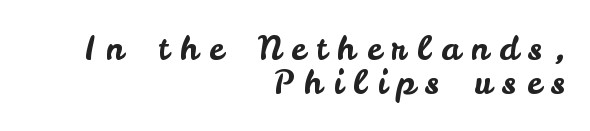
Are there feet on the stems? There aren't — it's a sans. Does the leading feel generous? Not at all — it's pinched. Letter spacing: wide. You could not count columns in this text — the font is proportionally spaced.
